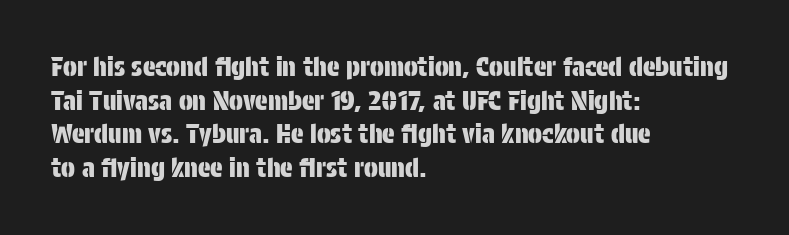
{"italic": "no", "underline": "no", "align": "left", "line_spacing": "normal", "line_spacing_ratio": 1.29, "letter_spacing": "normal", "letter_spacing_em": 0.0, "glyph_px": 26}
